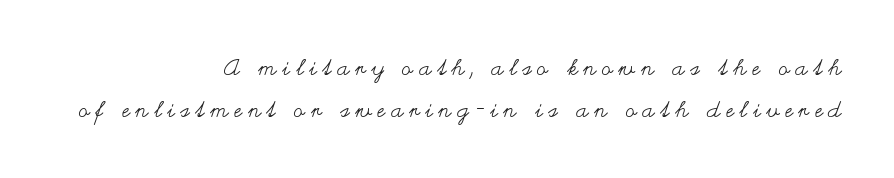
The image shows 22 px text type; set right-aligned, loose line spacing (1.9x), unusually wide letter spacing (+0.27 em), not underlined.
